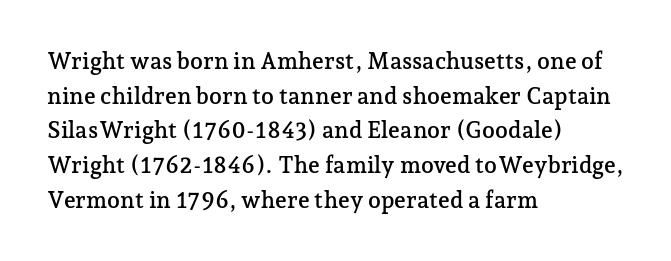
{"italic": "no", "underline": "no", "align": "left", "line_spacing": "normal", "line_spacing_ratio": 1.51, "letter_spacing": "normal", "letter_spacing_em": 0.0, "glyph_px": 23}
